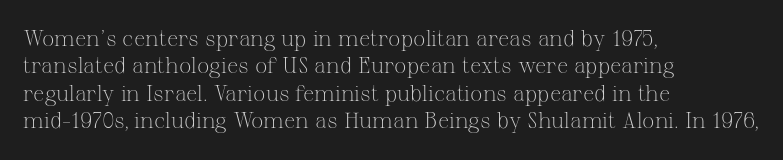
Counters stay open thanks to moderate or lighter strokes. All the whitespace from short lines collects on the right. Normally led — the rows are evenly, conventionally spaced. The glyphs are unaccompanied by any horizontal stroke below them.
